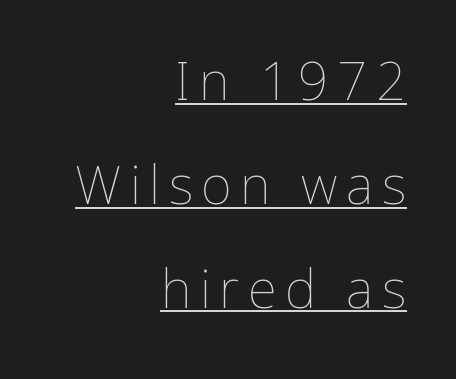
The image shows 53 px thin type, upright; set right-aligned, loose line spacing (1.96x), underlined; low stroke contrast and a medium x-height.
